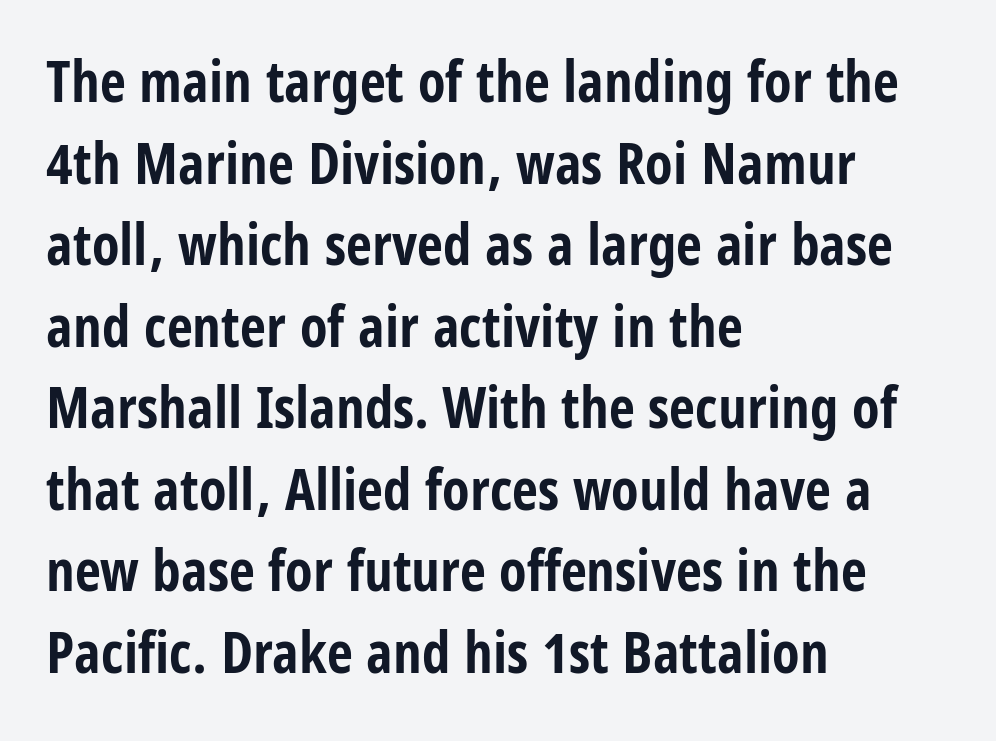
{"serif": "no", "italic": "no", "bold": "yes", "weight": "bold", "width": "condensed", "stroke_contrast": "low", "x_height": "large", "monospaced": "no", "underline": "no", "align": "left", "line_spacing": "normal", "line_spacing_ratio": 1.43, "letter_spacing": "normal", "letter_spacing_em": 0.0, "glyph_px": 57}
